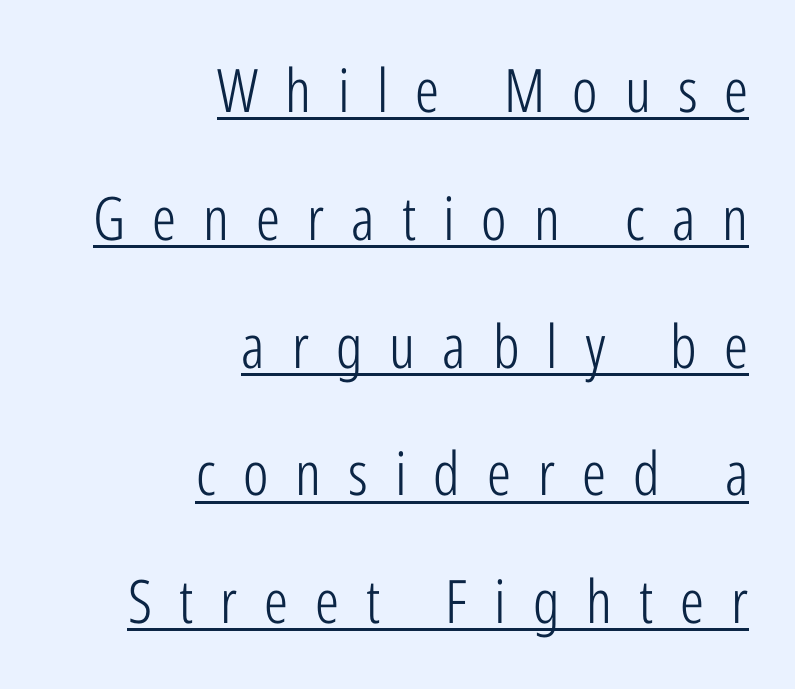
{"serif": "no", "italic": "no", "bold": "no", "weight": "light", "width": "condensed", "stroke_contrast": "low", "x_height": "medium", "monospaced": "no", "underline": "yes", "align": "right", "line_spacing": "loose", "line_spacing_ratio": 2.13, "letter_spacing": "wide", "letter_spacing_em": 0.45, "glyph_px": 60}
